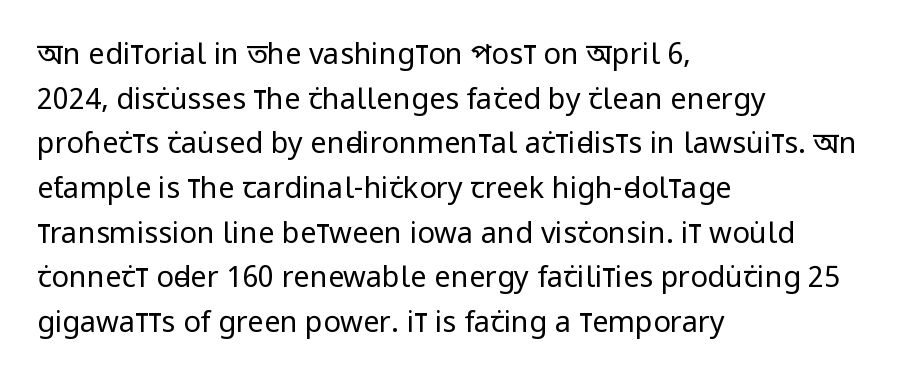
{"serif": "no", "italic": "no", "bold": "no", "weight": "regular", "width": "condensed", "stroke_contrast": "low", "x_height": "large", "monospaced": "no", "underline": "no", "align": "left", "line_spacing": "normal", "line_spacing_ratio": 1.54, "letter_spacing": "normal", "letter_spacing_em": 0.0, "glyph_px": 29}
